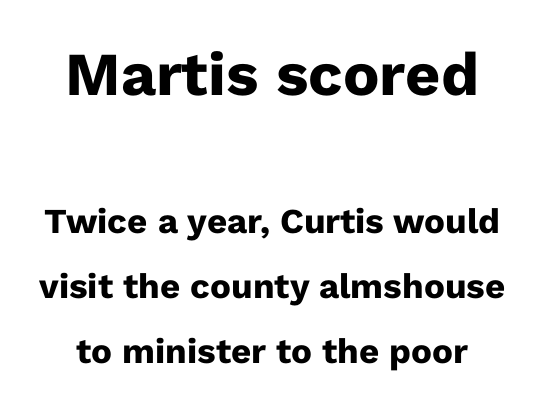
{"serif": "no", "italic": "no", "bold": "yes", "weight": "heavy", "width": "normal", "stroke_contrast": "low", "x_height": "medium", "monospaced": "no", "underline": "no", "line_spacing_ratio": 1.86, "letter_spacing": "normal", "letter_spacing_em": 0.0, "larger_block": "first", "size_ratio": 1.74, "glyph_px": 61}
